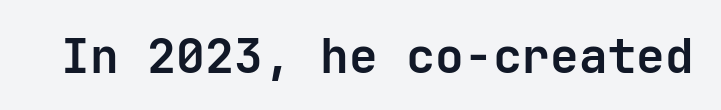
Q: Is the text bold? A: Yes.
Q: Is the text italic (slanted)? A: No, it is upright.
Q: Is the typeface a serif or a sans-serif typeface? A: Sans-serif.
Q: Is the text underlined? A: No.
Q: Is the spacing between letters normal or unusually wide? A: Normal.
Q: Width (condensed, normal, or wide)? A: Normal.
Q: Stroke contrast? A: Low.
Q: x-height? A: Medium.
